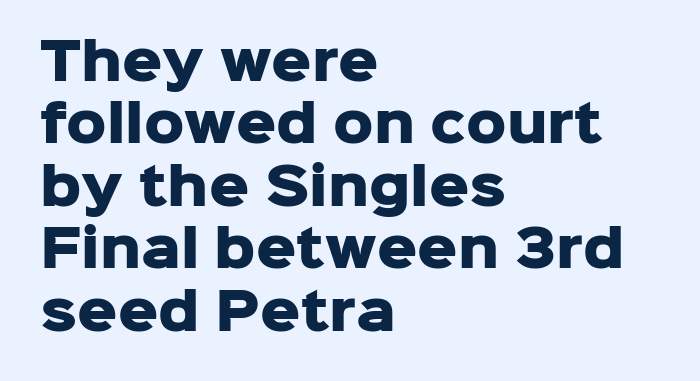
{"serif": "no", "italic": "no", "bold": "yes", "weight": "heavy", "width": "normal", "stroke_contrast": "low", "x_height": "medium", "monospaced": "no", "underline": "no", "align": "left", "line_spacing": "normal", "line_spacing_ratio": 1.25, "letter_spacing": "normal", "letter_spacing_em": 0.0, "glyph_px": 50}
